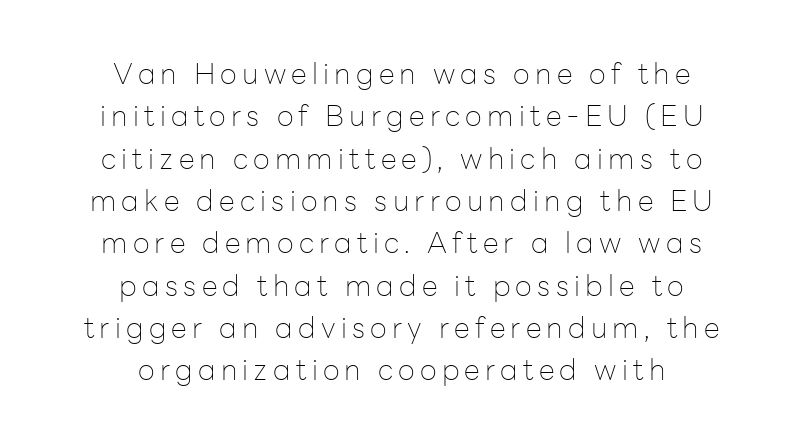
The image shows 29 px thin sans-serif type, upright; set centered, normal line spacing (1.46x), not underlined; low stroke contrast and a medium x-height.
